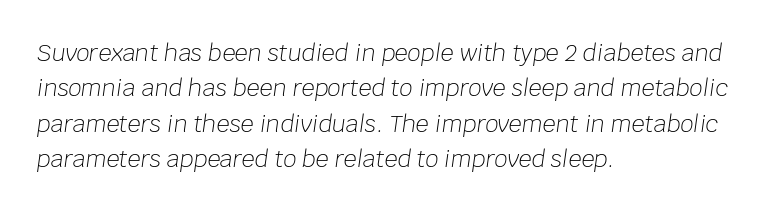
{"italic": "yes", "lean": "right", "slant_degrees": 8, "bold": "no", "underline": "no", "align": "left", "line_spacing": "normal", "line_spacing_ratio": 1.54, "letter_spacing": "normal", "letter_spacing_em": 0.0, "glyph_px": 23}
